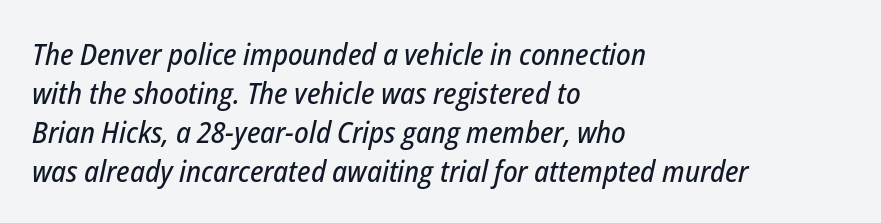
{"italic": "yes", "lean": "right", "slant_degrees": 12, "width": "condensed", "stroke_contrast": "low", "x_height": "medium", "monospaced": "no", "underline": "no", "align": "left", "line_spacing": "normal", "line_spacing_ratio": 1.3, "letter_spacing": "normal", "letter_spacing_em": 0.0, "glyph_px": 30}
